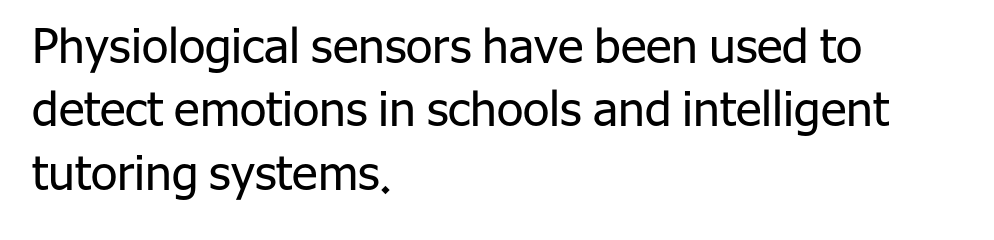
{"serif": "no", "italic": "no", "bold": "no", "weight": "regular", "width": "normal", "stroke_contrast": "low", "x_height": "medium", "monospaced": "no", "underline": "no", "align": "left", "line_spacing": "normal", "line_spacing_ratio": 1.32, "letter_spacing": "normal", "letter_spacing_em": 0.0, "glyph_px": 48}
